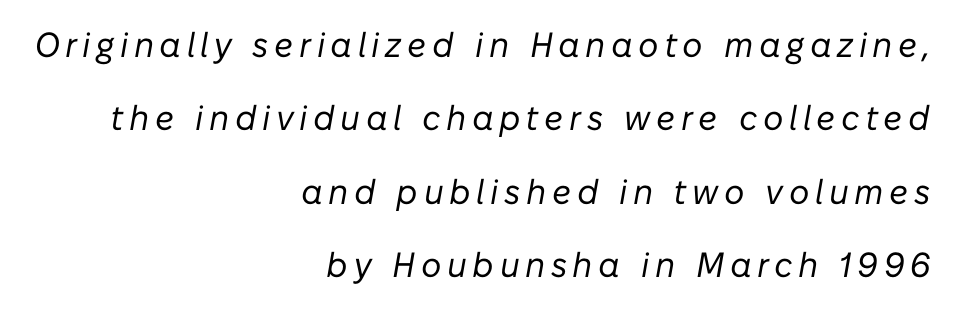
Varying glyph widths throughout — classic text-font behaviour. The letters look calm and open, with moderate or lighter stems. The whole block is typeset with a tilt. Widely set lines give the paragraph a tall, airy silhouette.
